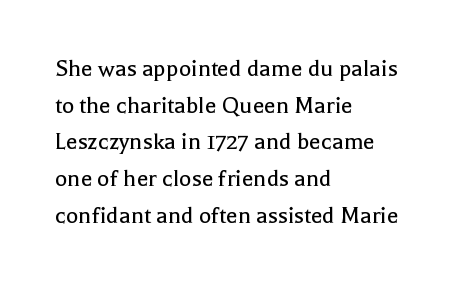
In CSS terms this would be text-align: left. The words here are not underlined. The font is comparable to plain body text, perhaps lighter. Every character sits straight up, as roman type does. The vertical gap from one line to the next is medium. Compared with typical body copy, the letter spacing here is the same.
